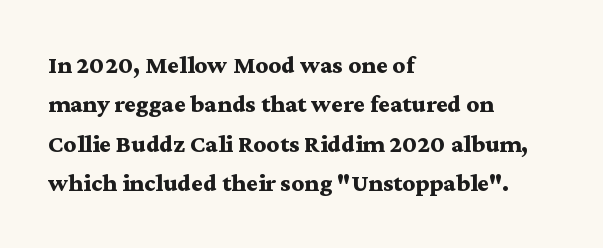
Evenly set lines give the paragraph a standard silhouette. Glance below the letters and you will spot only blank space. Typeset ragged right — the left edge is the straight one. This sample uses plain, unmodified letter spacing. Style check: upright. I'd describe the lettering as bold — thick and assertive.
